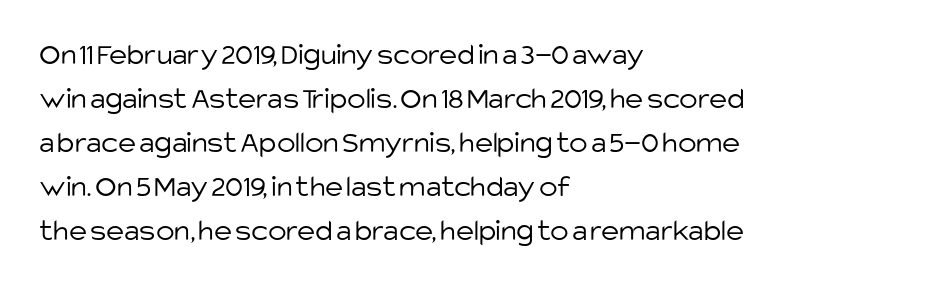
The image shows 31 px light sans-serif type, upright; set left-aligned, normal line spacing (1.42x), normal letter spacing, not underlined; low stroke contrast and a large x-height.
